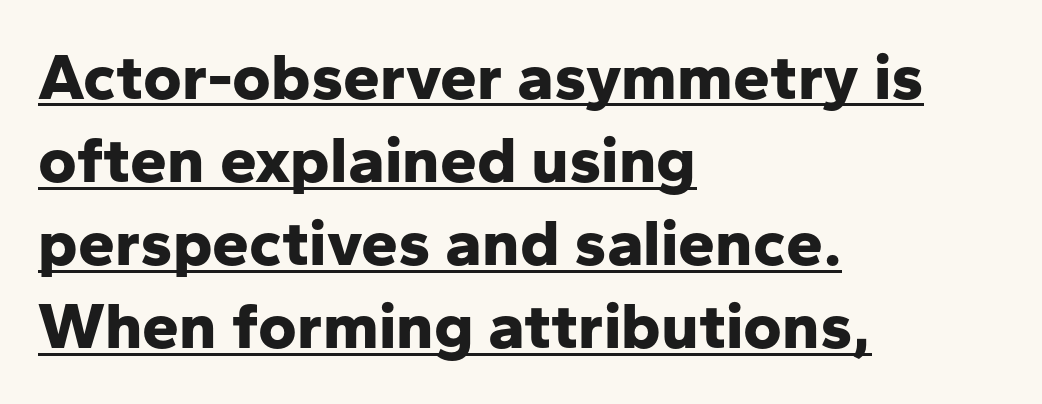
Q: Is the text bold? A: Yes.
Q: Is the text italic (slanted)? A: No, it is upright.
Q: Is the typeface a serif or a sans-serif typeface? A: Sans-serif.
Q: Is the text underlined? A: Yes.
Q: How is the paragraph aligned? A: Left-aligned.
Q: Is the spacing between letters normal or unusually wide? A: Normal.
Q: Is the spacing between lines tight, normal or loose? A: Normal.
Q: Width (condensed, normal, or wide)? A: Normal.
Q: Stroke contrast? A: Low.
Q: x-height? A: Medium.
Q: Monospaced? A: No.
